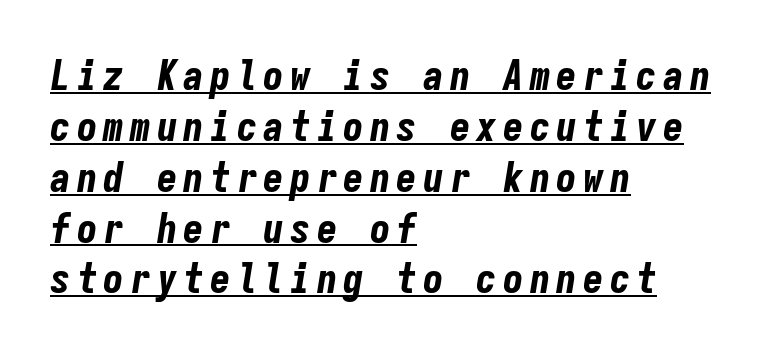
This sample uses an oblique cut, with every glyph tilted off the vertical. Is the block centered? No — it sits flush against the left margin. The face used here is monospaced, like something from a code editor. A rule runs beneath these lines of type.
